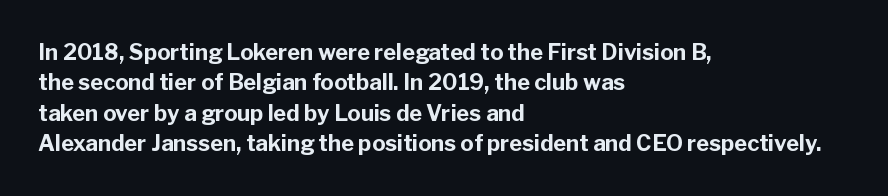
The image shows 22 px bold type, upright; set left-aligned, normal line spacing (1.38x), normal letter spacing, not underlined.
